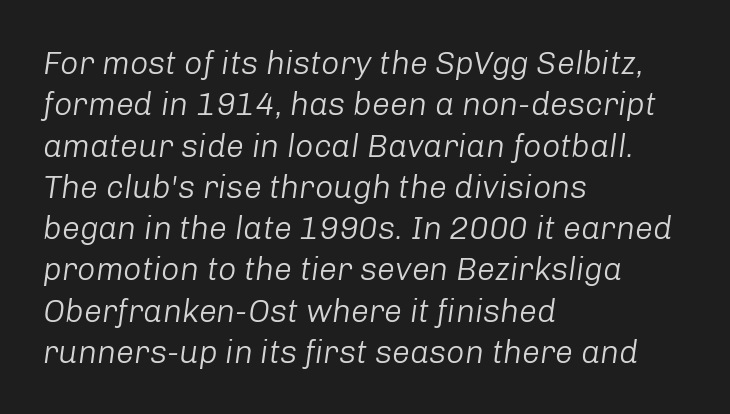
{"italic": "yes", "lean": "right", "slant_degrees": 8, "bold": "no", "weight": "light", "width": "normal", "stroke_contrast": "low", "x_height": "medium", "monospaced": "no", "underline": "no", "align": "left", "line_spacing": "normal", "line_spacing_ratio": 1.29, "letter_spacing": "normal", "letter_spacing_em": 0.0, "glyph_px": 32}
